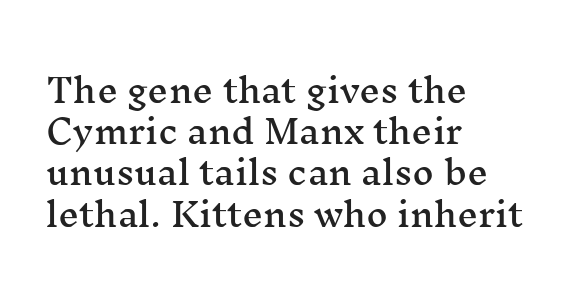
The image shows 33 px wide serif type, upright; set left-aligned, normal line spacing (1.25x), normal letter spacing, not underlined; medium stroke contrast and a medium x-height.
